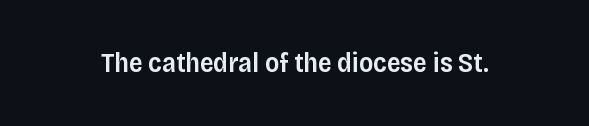
Honestly, the letter spacing is just normal — you wouldn't notice it. Only glyphs here, with clear space below each row. The typography opts for an upright posture over an oblique one. Set as a demibold, roughly 600 on the weight scale.
